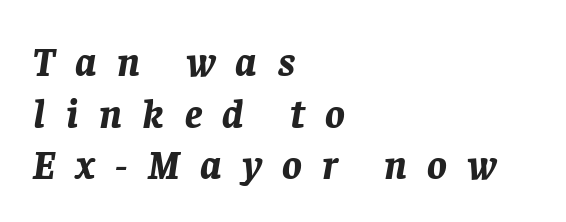
Q: Is the text bold? A: Yes.
Q: Is the text italic (slanted)? A: Yes, it leans right by about 8 degrees.
Q: Is the text underlined? A: No.
Q: How is the paragraph aligned? A: Left-aligned.
Q: Is the spacing between letters normal or unusually wide? A: Unusually wide.
Q: Is the spacing between lines tight, normal or loose? A: Normal.
Q: Width (condensed, normal, or wide)? A: Normal.
Q: Stroke contrast? A: Low.
Q: x-height? A: Large.
Q: Monospaced? A: No.
